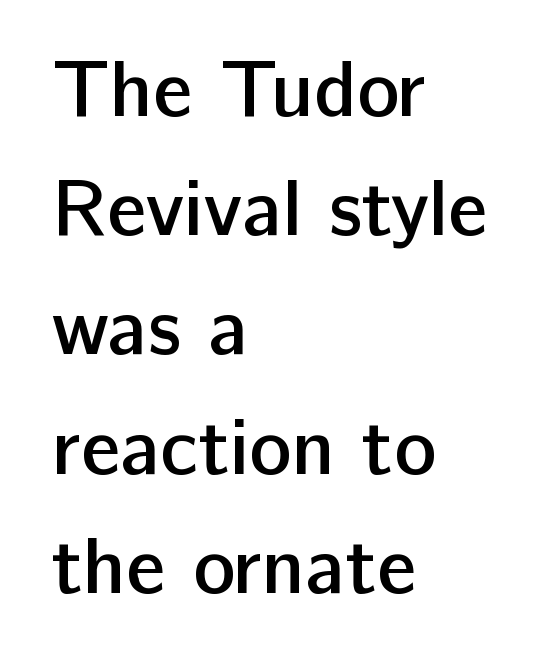
{"serif": "no", "italic": "no", "bold": "semi", "weight": "semibold", "width": "normal", "stroke_contrast": "low", "x_height": "medium", "monospaced": "no", "underline": "no", "align": "left", "line_spacing": "normal", "line_spacing_ratio": 1.49, "letter_spacing": "normal", "letter_spacing_em": 0.0, "glyph_px": 80}
